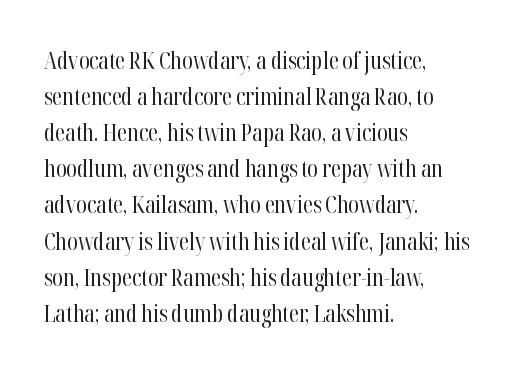
The image shows 23 px text type, upright; set left-aligned, normal line spacing (1.57x), normal letter spacing, not underlined.
